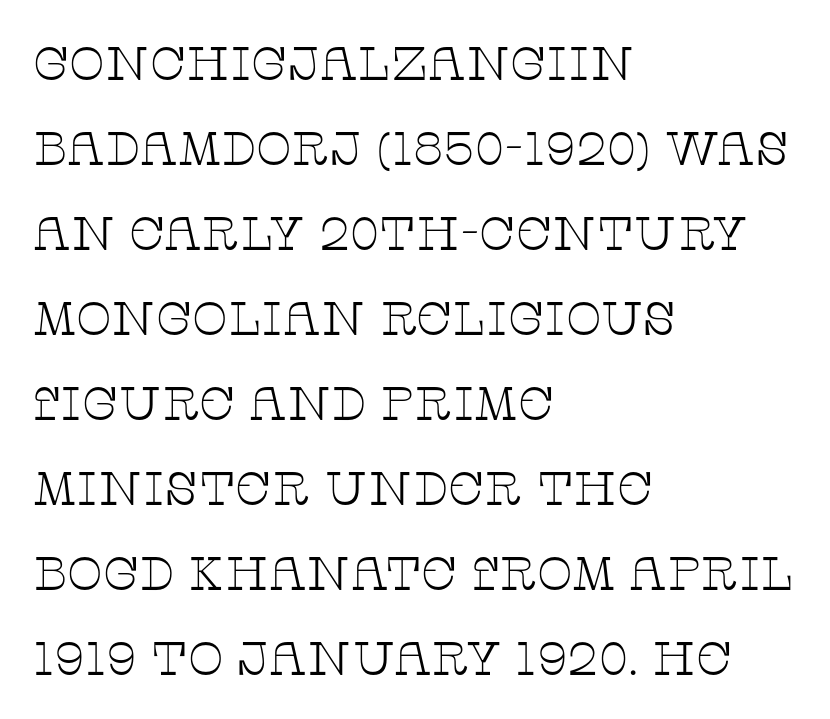
The image shows 47 px thin, wide serif type, upright; set left-aligned, line spacing 1.81x, normal letter spacing, not underlined; low stroke contrast and a large x-height.
